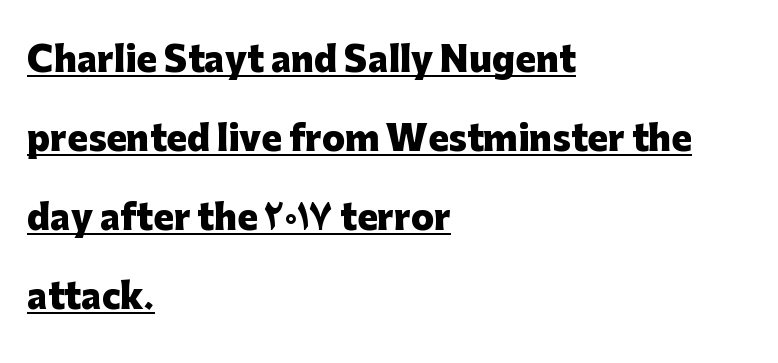
Q: Is the text bold? A: Yes.
Q: Is the text italic (slanted)? A: No, it is upright.
Q: Is the typeface a serif or a sans-serif typeface? A: Sans-serif.
Q: Is the text underlined? A: Yes.
Q: How is the paragraph aligned? A: Left-aligned.
Q: Is the spacing between letters normal or unusually wide? A: Normal.
Q: Is the spacing between lines tight, normal or loose? A: Loose.
Q: Width (condensed, normal, or wide)? A: Normal.
Q: Stroke contrast? A: Low.
Q: x-height? A: Medium.
Q: Monospaced? A: No.
